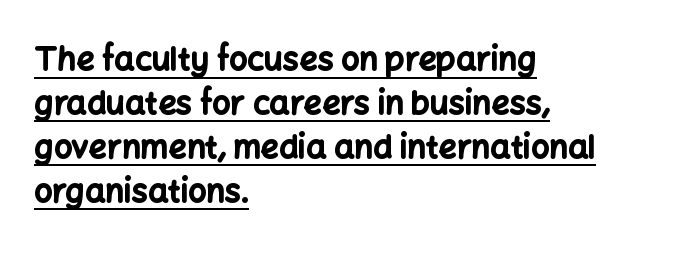
If you drew a ruler down the left edge, every line would touch it. The letterforms sit shoulder to shoulder at normal distance. These characters rest on top of a visible drawn line. Quick note: not italic, upright. A typesetter would label this face a sans. Each new line begins a customary step beneath the previous one.
